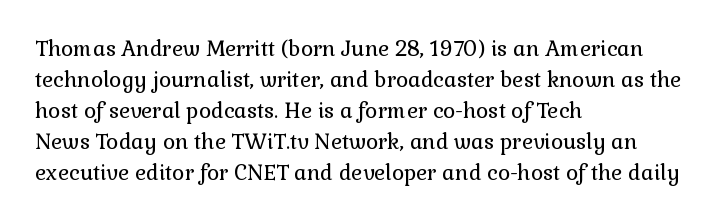
{"italic": "no", "bold": "no", "underline": "no", "align": "left", "line_spacing": "normal", "line_spacing_ratio": 1.48, "letter_spacing": "normal", "letter_spacing_em": 0.0, "glyph_px": 21}
